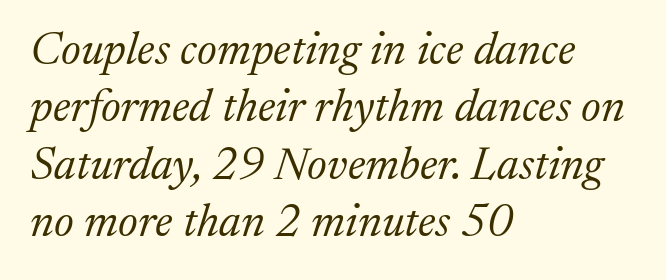
Does the lettering tilt? It does — this is italic. Ink coverage per letter is moderate at most. Underlining? Definitely not there. Reading down the column, the eye jumps a familiar distance to each next line. Is this a fixed-width face? No — the glyphs have proportional, varying widths. The passage is arranged the way most books set body copy — flush left.
